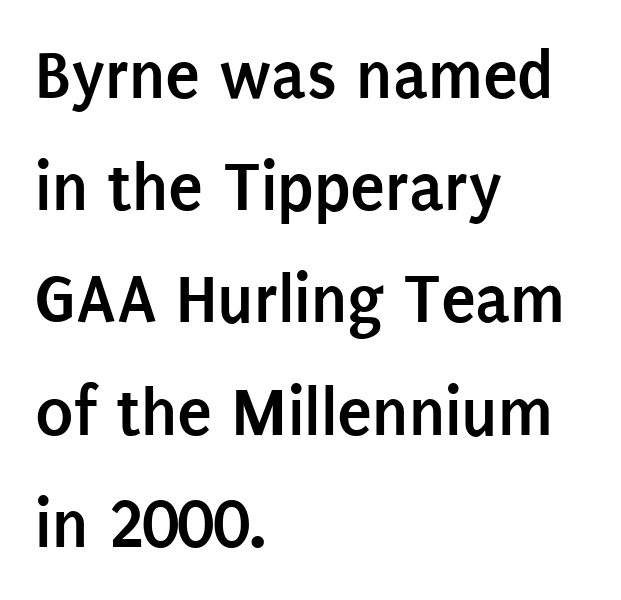
The image shows 71 px semibold, condensed sans-serif type, upright; set left-aligned, normal line spacing (1.58x), normal letter spacing, not underlined; low stroke contrast and a large x-height.
